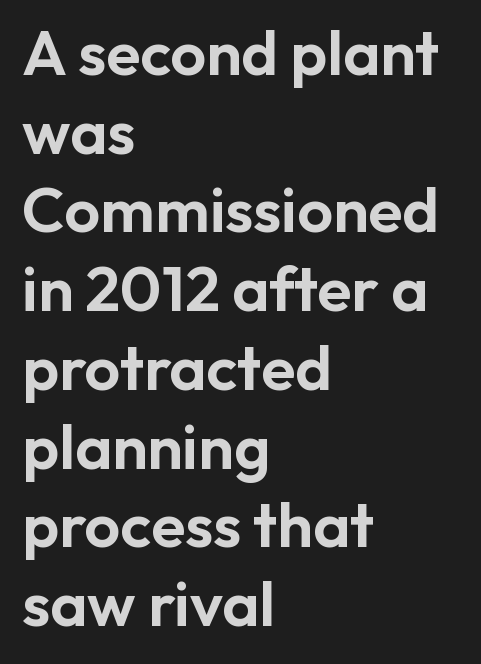
{"serif": "no", "italic": "no", "width": "normal", "stroke_contrast": "low", "x_height": "medium", "monospaced": "no", "underline": "no", "align": "left", "line_spacing": "normal", "line_spacing_ratio": 1.25, "letter_spacing": "normal", "letter_spacing_em": 0.0, "glyph_px": 63}
